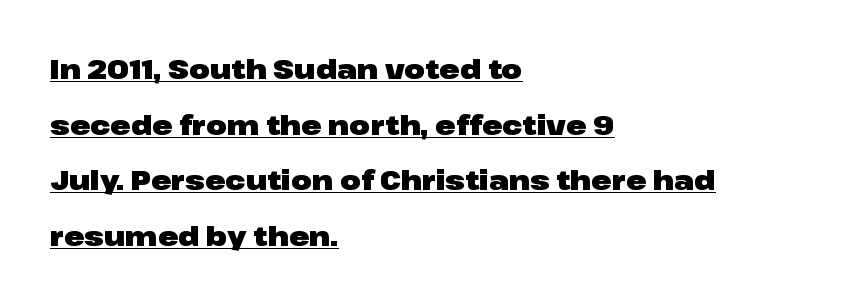
{"italic": "no", "bold": "yes", "underline": "yes", "align": "left", "line_spacing": "loose", "line_spacing_ratio": 2.06, "letter_spacing": "normal", "letter_spacing_em": 0.0, "glyph_px": 27}
